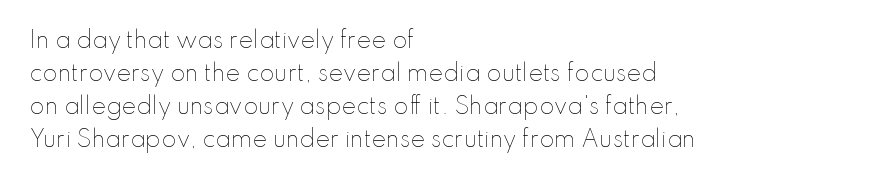
The image shows 22 px text type, upright; set left-aligned, normal line spacing (1.5x), normal letter spacing, not underlined.
